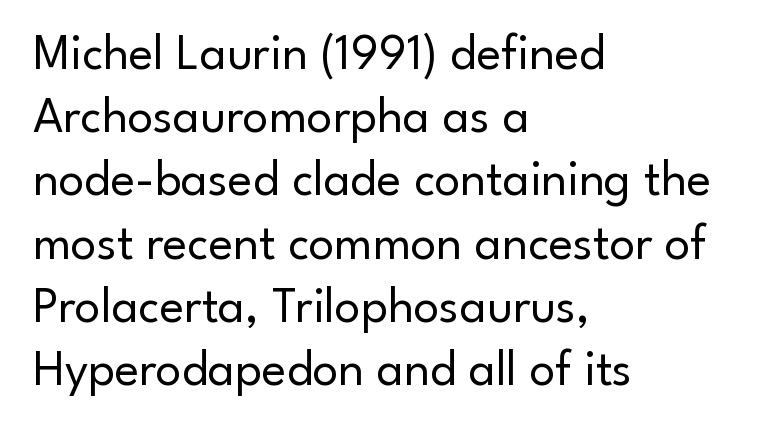
The image shows 51 px regular-weight sans-serif type, upright; set left-aligned, line spacing 1.24x, normal letter spacing, not underlined; low stroke contrast and a small x-height.
